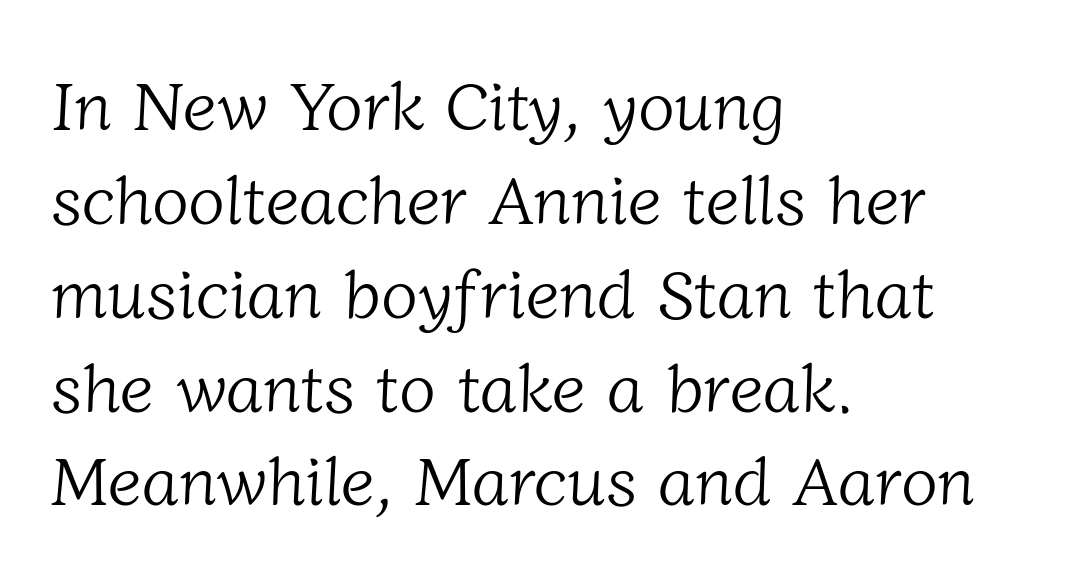
Q: Is the text bold? A: No.
Q: Is the typeface a serif or a sans-serif typeface? A: Serif.
Q: Is the text underlined? A: No.
Q: How is the paragraph aligned? A: Left-aligned.
Q: Is the spacing between letters normal or unusually wide? A: Normal.
Q: Is the spacing between lines tight, normal or loose? A: Normal.
Q: Width (condensed, normal, or wide)? A: Normal.
Q: Stroke contrast? A: Low.
Q: x-height? A: Medium.
Q: Monospaced? A: No.
